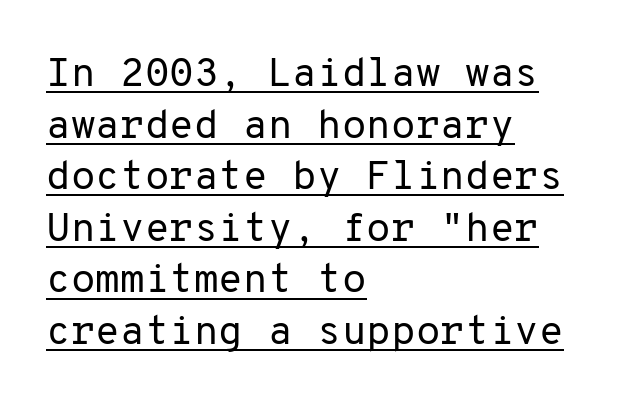
This rendering leaves character spacing at its baseline value. Every word sits above its own underline. Stroke thickness stays within the range of a standard reading face or lighter. Quick note: interline space is typical. The passage is arranged the way most books set body copy — flush left.
